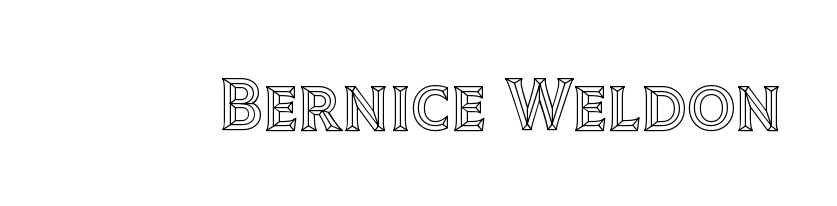
{"italic": "no", "width": "normal", "x_height": "large", "monospaced": "no", "underline": "no", "letter_spacing": "normal", "letter_spacing_em": 0.0, "glyph_px": 75}
